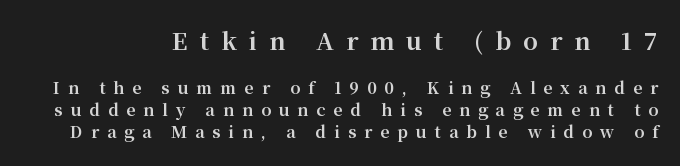
The face used here appears at its bigger size in the upper chunk. Notice how the stems are strictly vertical — no italics here. The letterforms stand isolated, each surrounded by extra space. Each row of text sits above clean, open space. A typesetter would call this leading conventional body-copy spacing. Caption: bold face, heavy strokes.
